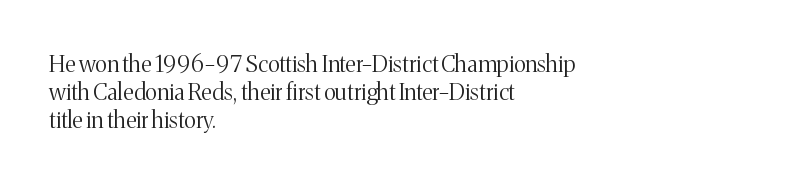
Q: Is the text bold? A: No.
Q: Is the text italic (slanted)? A: No, it is upright.
Q: Is the text underlined? A: No.
Q: How is the paragraph aligned? A: Left-aligned.
Q: Is the spacing between letters normal or unusually wide? A: Normal.
